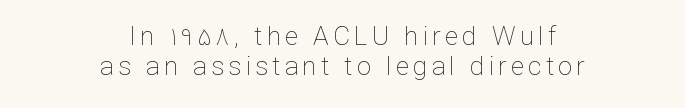
The image shows 26 px text type, upright; set centered, line spacing 1.17x, not underlined.
